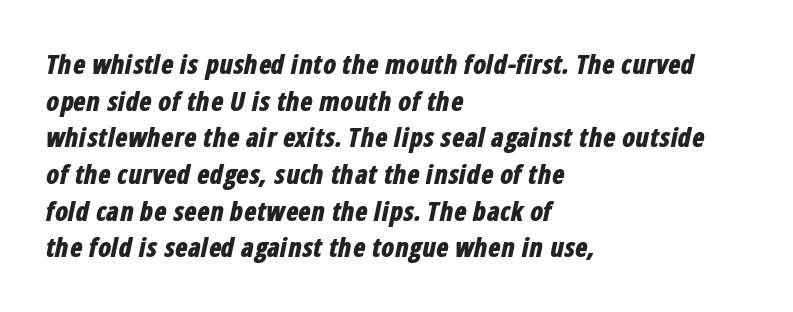
The image shows 26 px bold type, italic (leaning right); set left-aligned, normal line spacing (1.41x), normal letter spacing, not underlined.
